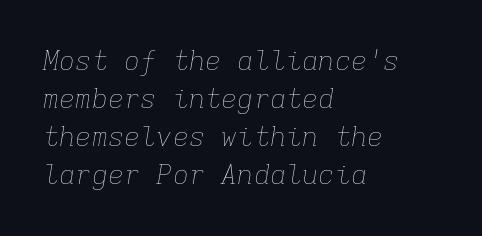
{"italic": "yes", "lean": "right", "slant_degrees": 9, "bold": "no", "underline": "no", "align": "left", "line_spacing": "normal", "line_spacing_ratio": 1.41, "letter_spacing": "normal", "letter_spacing_em": 0.0, "glyph_px": 27}
